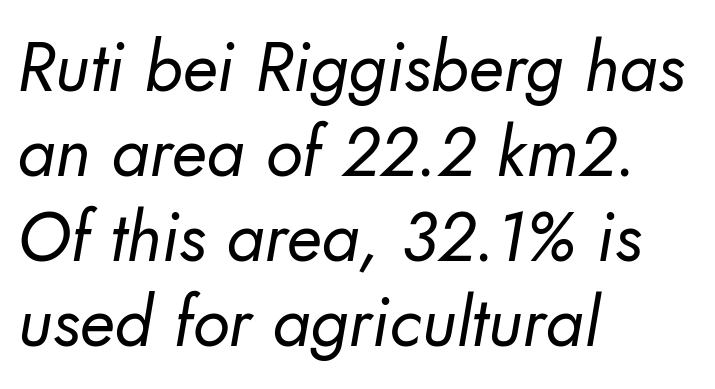
{"serif": "no", "bold": "no", "weight": "regular", "width": "normal", "stroke_contrast": "low", "x_height": "small", "monospaced": "no", "underline": "no", "align": "left", "line_spacing_ratio": 1.23, "letter_spacing": "normal", "letter_spacing_em": 0.0, "glyph_px": 69}
